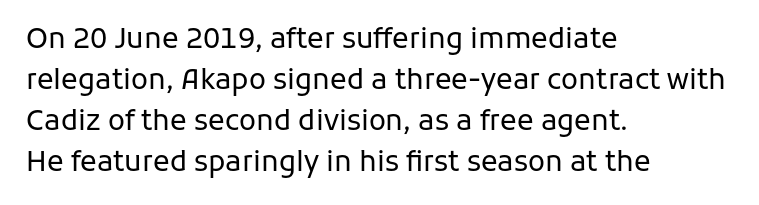
The rag falls on the right side of this text block. Letters rest on an invisible, unmarked baseline. This is roman type, the default non-slanted kind. Compared with typical body copy, the letter spacing here is the same.
